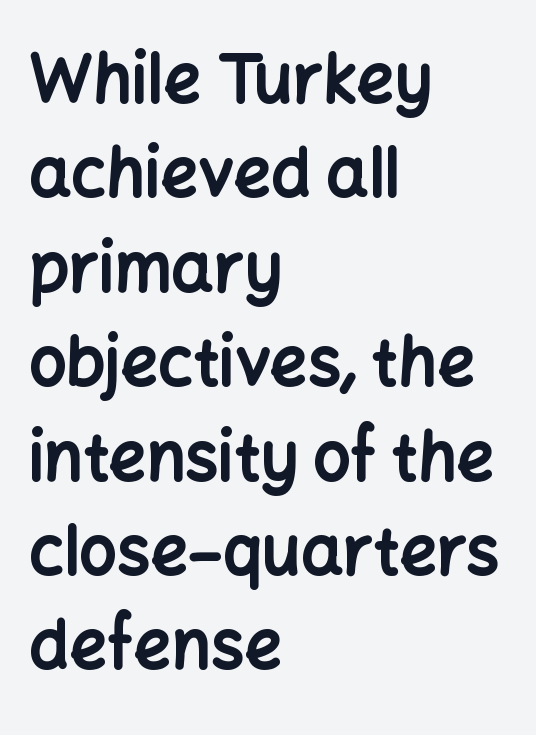
The image shows 66 px bold sans-serif type, upright; set left-aligned, normal line spacing (1.43x), normal letter spacing, not underlined; low stroke contrast and a medium x-height.
